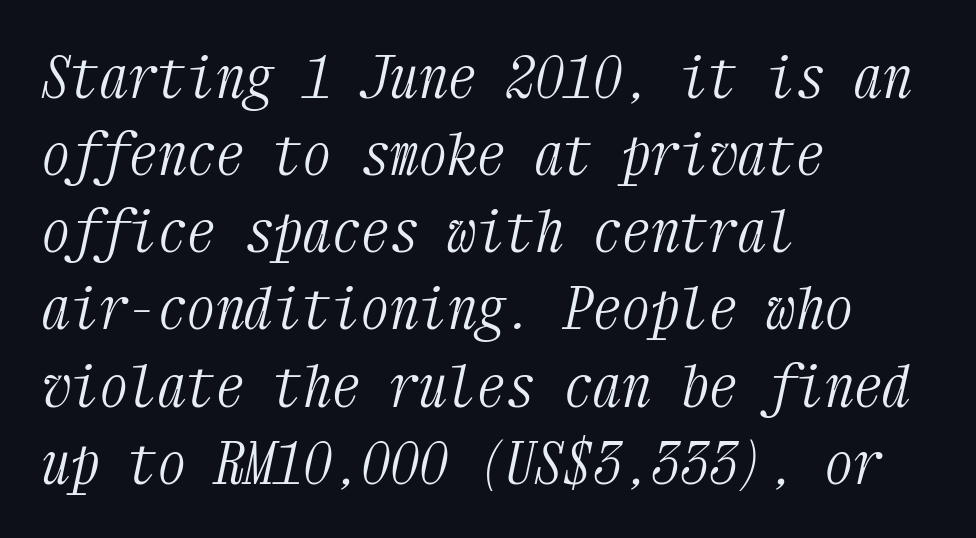
{"serif": "yes", "italic": "yes", "lean": "right", "slant_degrees": 12, "bold": "no", "weight": "light", "width": "condensed", "stroke_contrast": "medium", "x_height": "medium", "monospaced": "yes", "underline": "no", "align": "left", "line_spacing": "normal", "line_spacing_ratio": 1.33, "letter_spacing": "normal", "letter_spacing_em": 0.0, "glyph_px": 58}
